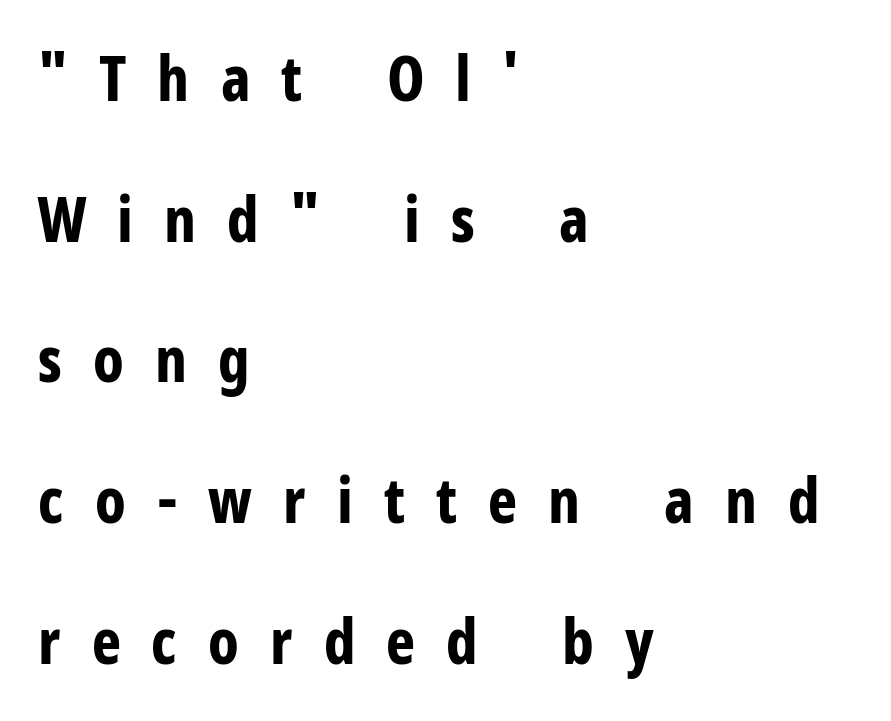
Q: Is the text bold? A: Yes.
Q: Is the text italic (slanted)? A: No, it is upright.
Q: Is the typeface a serif or a sans-serif typeface? A: Sans-serif.
Q: Is the text underlined? A: No.
Q: How is the paragraph aligned? A: Left-aligned.
Q: Is the spacing between letters normal or unusually wide? A: Unusually wide.
Q: Is the spacing between lines tight, normal or loose? A: Loose.
Q: Width (condensed, normal, or wide)? A: Condensed.
Q: Stroke contrast? A: Low.
Q: x-height? A: Medium.
Q: Monospaced? A: No.
